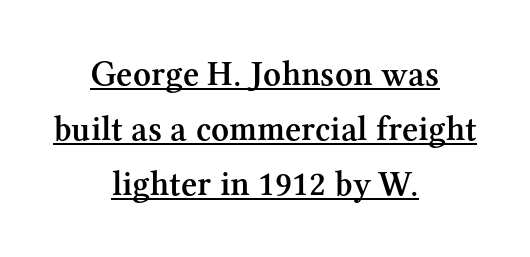
Every character sits straight up, as roman type does. The rendered words wear a rule along their underside. The typesetting leans somewhat heavy: a semibold. Typeset on center — no edge is straight. Examine the stroke ends and you'll spot serifs.
